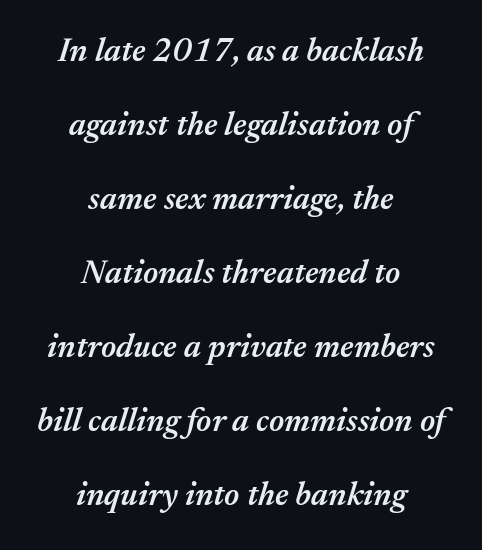
The image shows 33 px semibold type, italic (leaning right); set centered, loose line spacing (2.24x), normal letter spacing, not underlined; medium stroke contrast and a medium x-height.
